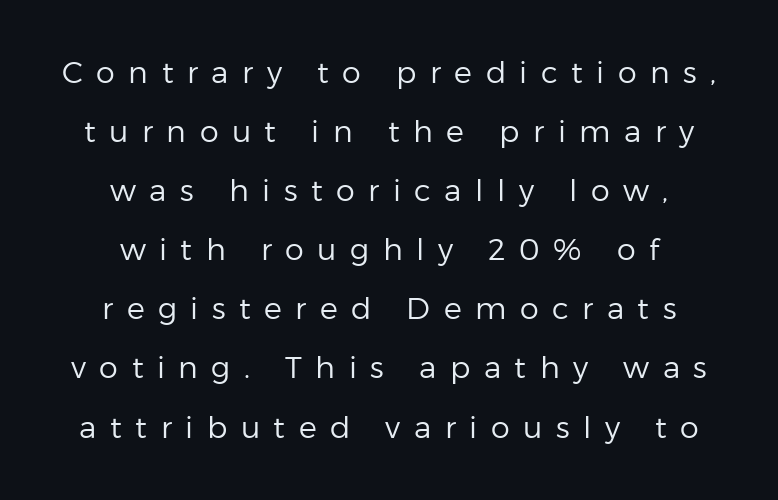
Q: Is the text bold? A: No.
Q: Is the text italic (slanted)? A: No, it is upright.
Q: Is the typeface a serif or a sans-serif typeface? A: Sans-serif.
Q: Is the text underlined? A: No.
Q: How is the paragraph aligned? A: Centered.
Q: Is the spacing between letters normal or unusually wide? A: Unusually wide.
Q: Is the spacing between lines tight, normal or loose? A: Loose.
Q: Width (condensed, normal, or wide)? A: Normal.
Q: Stroke contrast? A: Low.
Q: x-height? A: Medium.
Q: Monospaced? A: No.
